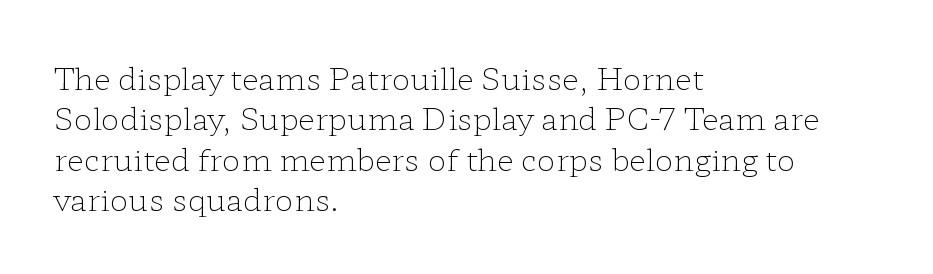
The image shows 31 px light, wide serif type, upright; set left-aligned, normal line spacing (1.3x), normal letter spacing, not underlined; low stroke contrast and a medium x-height.
